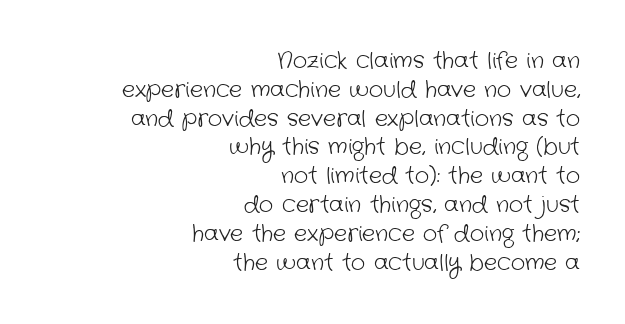
{"bold": "no", "underline": "no", "align": "right", "line_spacing": "normal", "line_spacing_ratio": 1.31, "letter_spacing": "normal", "letter_spacing_em": 0.0, "glyph_px": 22}
